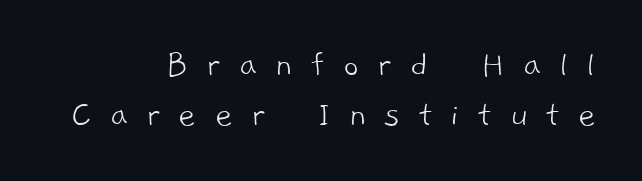
Q: Is the text bold? A: No.
Q: Is the typeface a serif or a sans-serif typeface? A: Sans-serif.
Q: Is the text underlined? A: No.
Q: How is the paragraph aligned? A: Right-aligned.
Q: Is the spacing between letters normal or unusually wide? A: Unusually wide.
Q: Is the spacing between lines tight, normal or loose? A: Normal.
Q: Width (condensed, normal, or wide)? A: Normal.
Q: Stroke contrast? A: Low.
Q: x-height? A: Medium.
Q: Monospaced? A: No.
